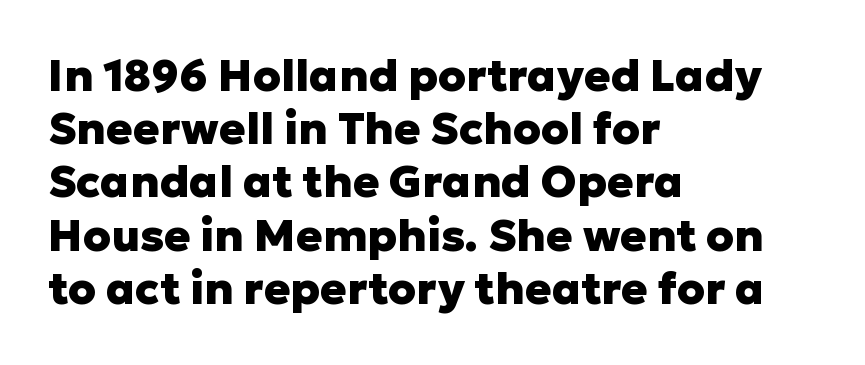
The lettering holds an erect, upright posture throughout. Tracking value appears to be zero — textbook default spacing. Descenders hang freely into open space. The passage shown is typeset with a sans-serif family.
